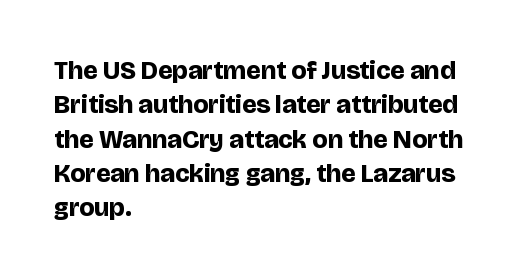
Words appear dense and cohesive because spacing is normal. Typeset ragged right — the left edge is the straight one. This sample keeps an unexceptional amount of space between lines. A clean baseline with only descenders dipping below it. Notice how thick the strokes are: this is what a full bold looks like. This is the regular roman posture of the typeface.
